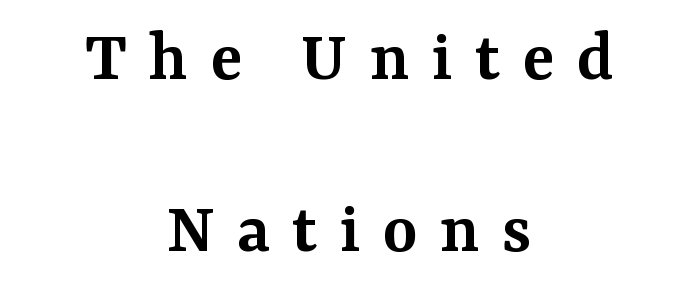
The image shows 74 px semibold serif type, upright; set centered, loose line spacing (2.33x), unusually wide letter spacing (+0.3 em), not underlined; medium stroke contrast and a medium x-height.
